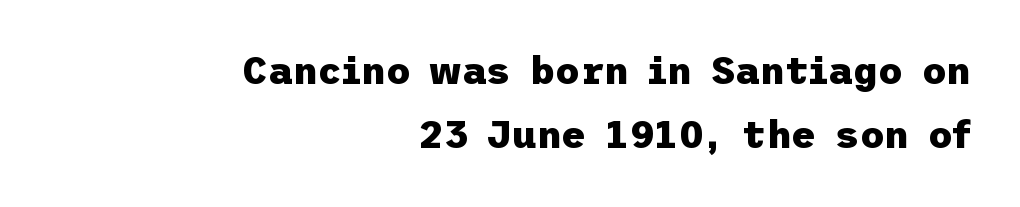
{"serif": "no", "italic": "no", "bold": "yes", "weight": "heavy", "width": "normal", "stroke_contrast": "low", "x_height": "medium", "underline": "no", "align": "right", "line_spacing": "normal", "line_spacing_ratio": 1.69, "letter_spacing": "normal", "letter_spacing_em": 0.0, "glyph_px": 38}
